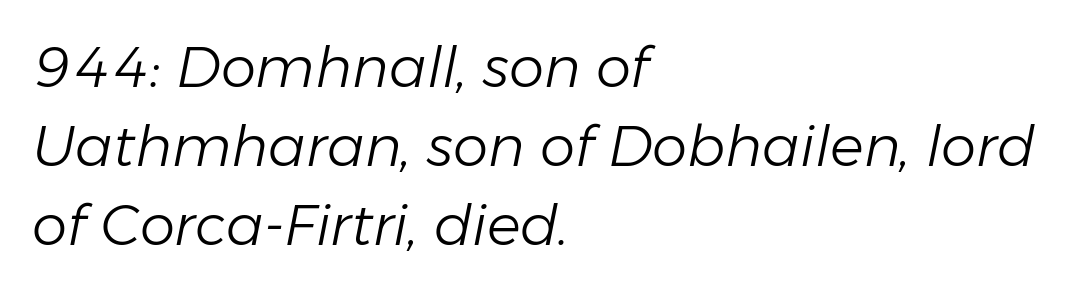
Horizontal bands of white between lines are of average thickness. Caption: standard tracking, unaltered. The letterforms sit at book weight or below. This rendering uses left alignment, leaving the right contour irregular.
